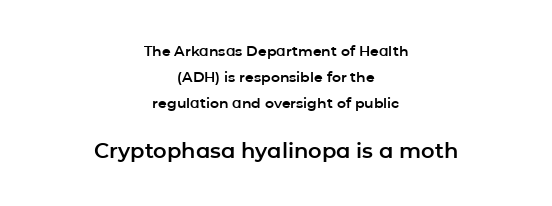
The passage shown begins with its smaller block and ends with its larger one. Standard letterfit; no display-style spreading of the glyphs. The axis of the letterforms is exactly vertical. The foot of each line stays bare and open.
